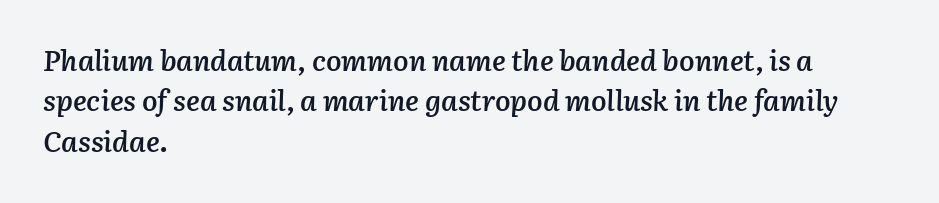
Q: Is the text bold? A: Semi-bold.
Q: Is the text italic (slanted)? A: Yes, it leans right by about 3 degrees.
Q: Is the text underlined? A: No.
Q: How is the paragraph aligned? A: Left-aligned.
Q: Is the spacing between letters normal or unusually wide? A: Normal.
Q: Is the spacing between lines tight, normal or loose? A: Normal.
Q: Width (condensed, normal, or wide)? A: Normal.
Q: Stroke contrast? A: Low.
Q: x-height? A: Medium.
Q: Monospaced? A: No.
